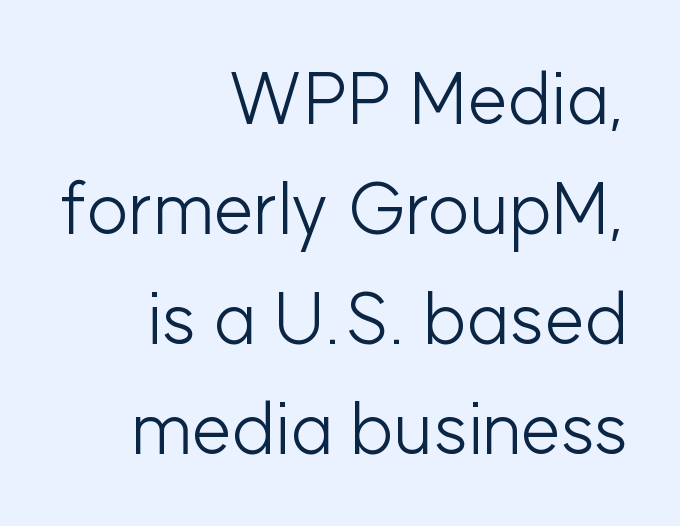
Q: Is the text bold? A: No.
Q: Is the text italic (slanted)? A: No, it is upright.
Q: Is the typeface a serif or a sans-serif typeface? A: Sans-serif.
Q: Is the text underlined? A: No.
Q: How is the paragraph aligned? A: Right-aligned.
Q: Is the spacing between letters normal or unusually wide? A: Normal.
Q: Is the spacing between lines tight, normal or loose? A: Normal.
Q: Width (condensed, normal, or wide)? A: Normal.
Q: Stroke contrast? A: Low.
Q: x-height? A: Medium.
Q: Monospaced? A: No.
